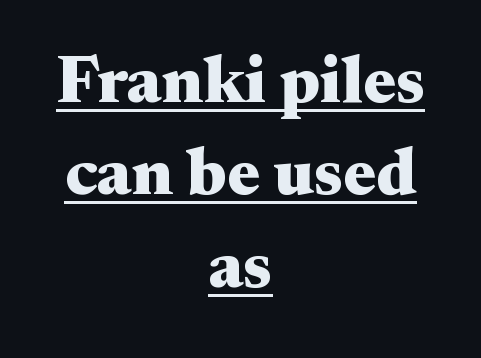
The face used here appears with an underline applied. Students, observe: this is what conventionally led text looks like. It's the straight-up-and-down kind of type. Spacing verdict: proportional, widths tailored to each character. The typesetter chose a symmetrical, centered arrangement here. This sample uses a serif face.
